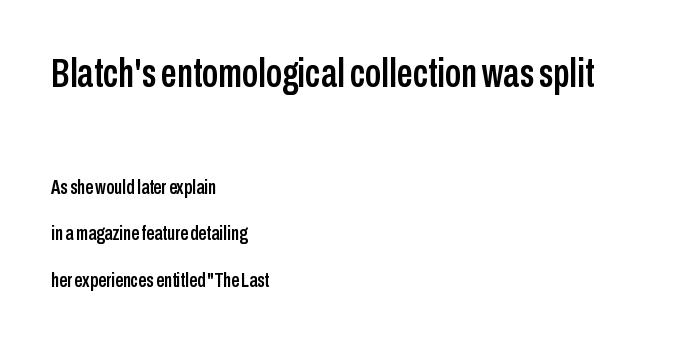
Every stem runs plumb, perpendicular to the baseline. Nothing unusual about the tracking: characters are spaced as the font intends. Anything drawn beneath the words? Only blank space. Typeset ragged right — the left edge is the straight one. The letters in the upper block stand taller than those in the block below. The passage shown is typed in a proportional face where columns would drift.
